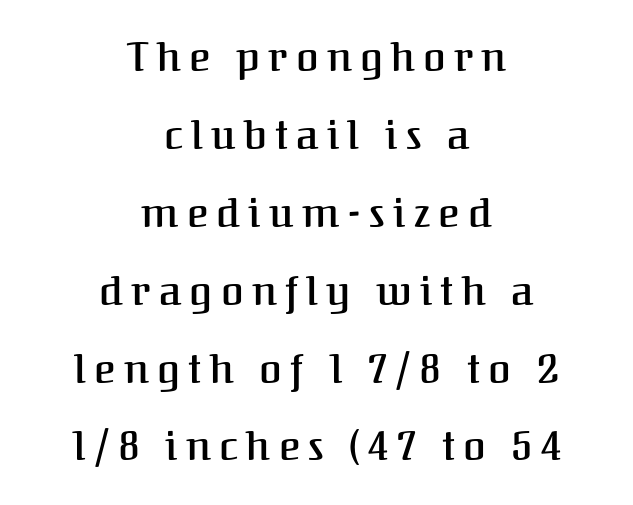
It's the straight-up-and-down kind of type. The specimen omits any rule beneath the text block's lines. Does the type have serifs? Yes, each stem ends in a small foot. These lines have a slow, spaced-out rhythm from letter to letter. A typesetter would call this leading open, well beyond the default.
